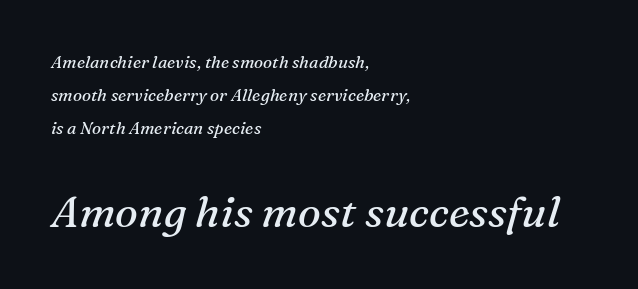
The image shows 43 px regular-weight serif type, italic (leaning right); set left-aligned, loose line spacing (1.93x), normal letter spacing, not underlined; the second (bottom) block is 2.53x larger; medium stroke contrast and a medium x-height.
